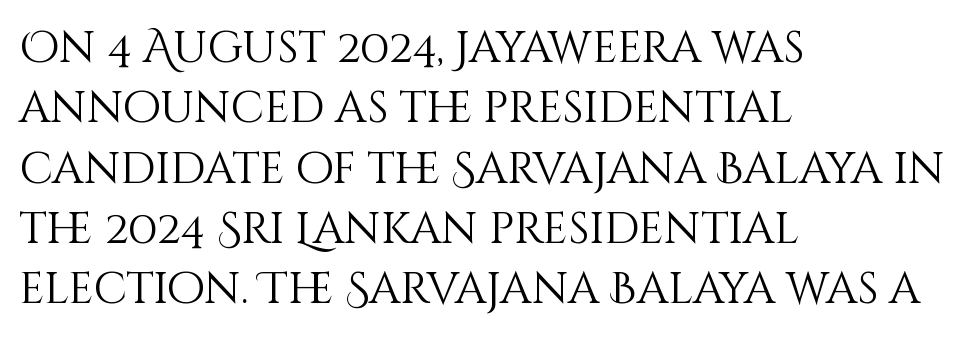
The image shows 44 px light type, upright; set left-aligned, normal line spacing (1.37x), normal letter spacing, not underlined; medium stroke contrast and a large x-height.
